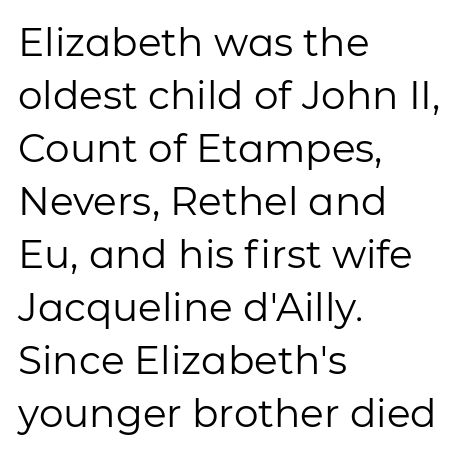
The image shows 39 px regular-weight sans-serif type, upright; set left-aligned, normal line spacing (1.36x), normal letter spacing, not underlined; low stroke contrast and a medium x-height.
